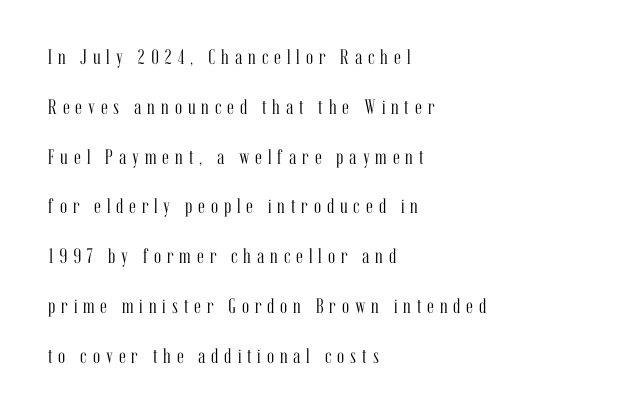
The image shows 21 px text type, upright; set left-aligned, loose line spacing (2.37x), unusually wide letter spacing (+0.28 em), not underlined.
